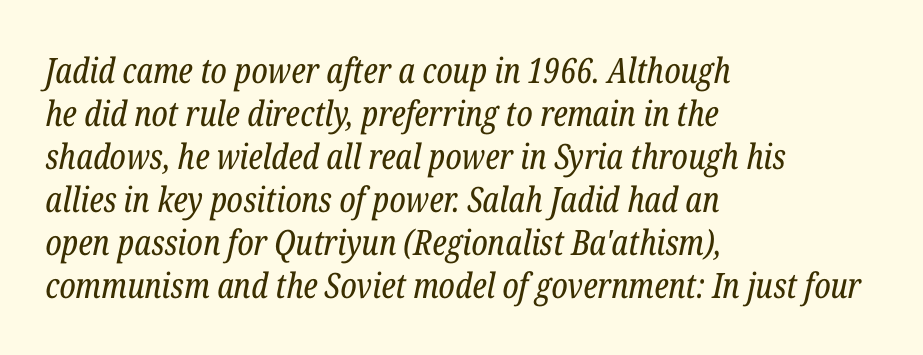
The image shows 35 px regular-weight, condensed serif type, italic (leaning right); set left-aligned, line spacing 1.23x, normal letter spacing, not underlined; low stroke contrast and a medium x-height.
